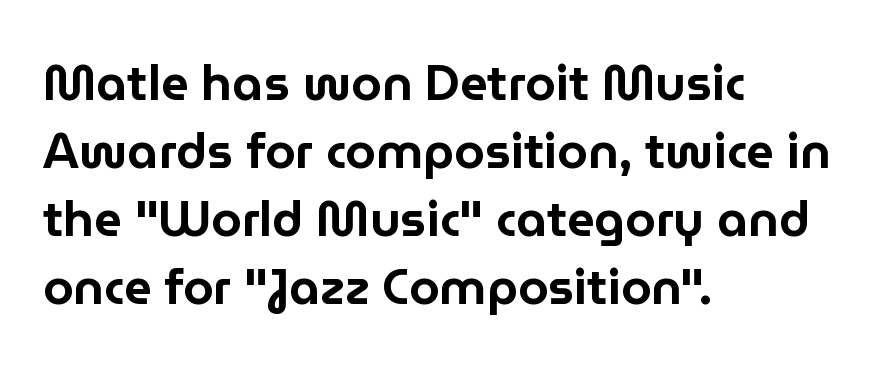
Q: Is the text italic (slanted)? A: No, it is upright.
Q: Is the typeface a serif or a sans-serif typeface? A: Sans-serif.
Q: Is the text underlined? A: No.
Q: How is the paragraph aligned? A: Left-aligned.
Q: Is the spacing between letters normal or unusually wide? A: Normal.
Q: Is the spacing between lines tight, normal or loose? A: Normal.
Q: Width (condensed, normal, or wide)? A: Normal.
Q: Stroke contrast? A: Low.
Q: x-height? A: Medium.
Q: Monospaced? A: No.
